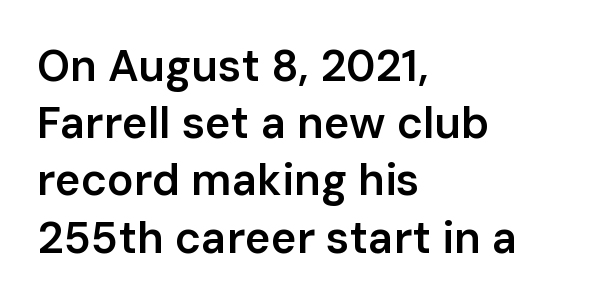
Line starts are locked; line ends wander. The lettering stays uniformly vertical, giving the passage a roman look. Vertical spacing — default. Just letters on the line, the space beneath them empty.
